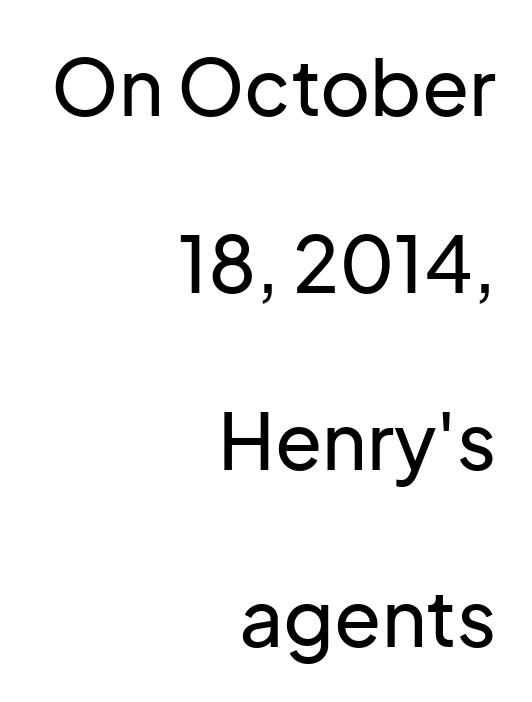
The image shows 77 px sans-serif type, upright; set right-aligned, loose line spacing (2.3x), normal letter spacing, not underlined; low stroke contrast and a medium x-height.
